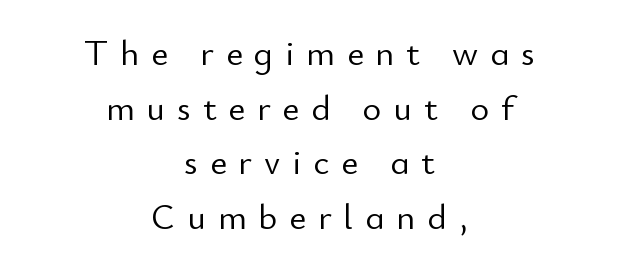
Q: Is the text bold? A: No.
Q: Is the text italic (slanted)? A: No, it is upright.
Q: Is the typeface a serif or a sans-serif typeface? A: Sans-serif.
Q: Is the text underlined? A: No.
Q: How is the paragraph aligned? A: Centered.
Q: Is the spacing between letters normal or unusually wide? A: Unusually wide.
Q: Is the spacing between lines tight, normal or loose? A: Normal.
Q: Width (condensed, normal, or wide)? A: Normal.
Q: Stroke contrast? A: Low.
Q: x-height? A: Small.
Q: Monospaced? A: No.
